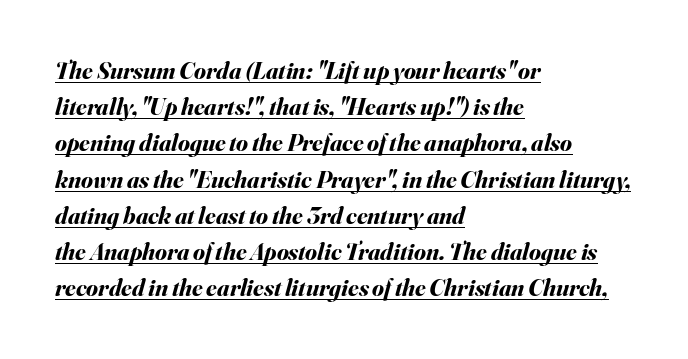
Q: Is the text bold? A: Yes.
Q: Is the text italic (slanted)? A: Yes, it leans right by about 16 degrees.
Q: Is the text underlined? A: Yes.
Q: How is the paragraph aligned? A: Left-aligned.
Q: Is the spacing between letters normal or unusually wide? A: Normal.
Q: Is the spacing between lines tight, normal or loose? A: Normal.
